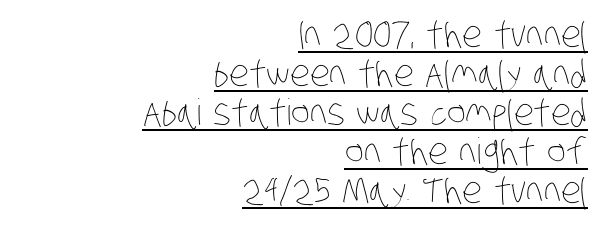
Q: Is the text bold? A: No.
Q: Is the text underlined? A: Yes.
Q: How is the paragraph aligned? A: Right-aligned.
Q: Is the spacing between letters normal or unusually wide? A: Normal.
Q: Is the spacing between lines tight, normal or loose? A: Tight.
Q: Width (condensed, normal, or wide)? A: Condensed.
Q: Stroke contrast? A: Low.
Q: x-height? A: Large.
Q: Monospaced? A: No.
